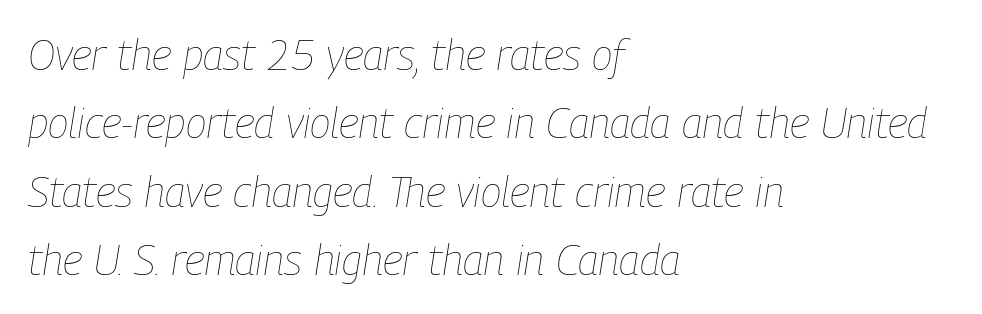
Q: Is the text bold? A: No.
Q: Is the text italic (slanted)? A: Yes, it leans right by about 9 degrees.
Q: Is the text underlined? A: No.
Q: How is the paragraph aligned? A: Left-aligned.
Q: Is the spacing between letters normal or unusually wide? A: Normal.
Q: Is the spacing between lines tight, normal or loose? A: Normal.
Q: Width (condensed, normal, or wide)? A: Condensed.
Q: Stroke contrast? A: Low.
Q: x-height? A: Medium.
Q: Monospaced? A: No.
